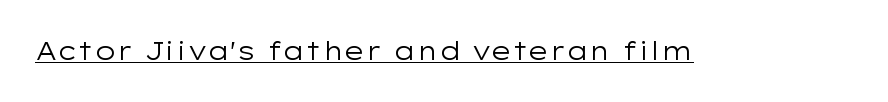
The letterforms sit at book weight or below. Posture: upright roman. Here the glyphs are tracked normally, forming tight word shapes. The words here are underlined.
